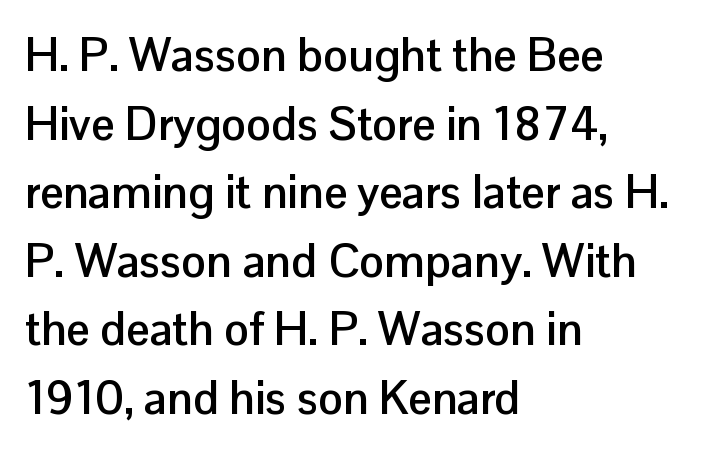
{"serif": "no", "italic": "no", "bold": "yes", "weight": "semibold", "width": "normal", "stroke_contrast": "low", "x_height": "medium", "monospaced": "no", "underline": "no", "align": "left", "line_spacing": "normal", "line_spacing_ratio": 1.49, "letter_spacing": "normal", "letter_spacing_em": 0.0, "glyph_px": 46}
